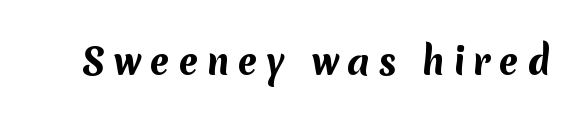
{"serif": "no", "bold": "yes", "weight": "bold", "width": "normal", "stroke_contrast": "medium", "x_height": "medium", "monospaced": "no", "underline": "no", "letter_spacing": "wide", "letter_spacing_em": 0.23, "glyph_px": 35}
